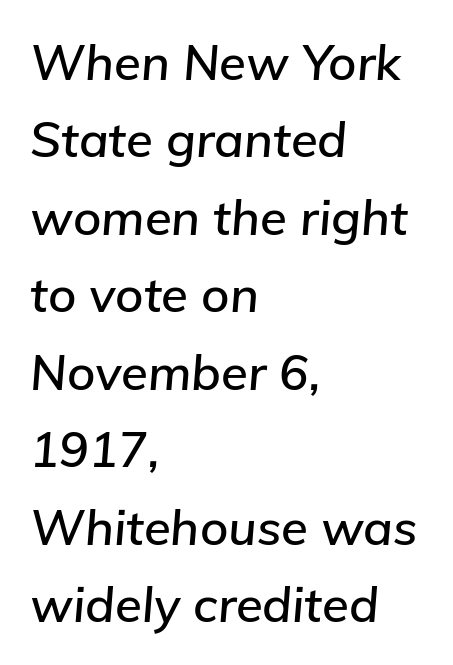
The face used here is proportionally spaced, like ordinary book or web type. The baseline area is clear. In terms of posture, this sample is oblique. Visually the block forms a straight wall on the left and a jagged coastline on the right.
